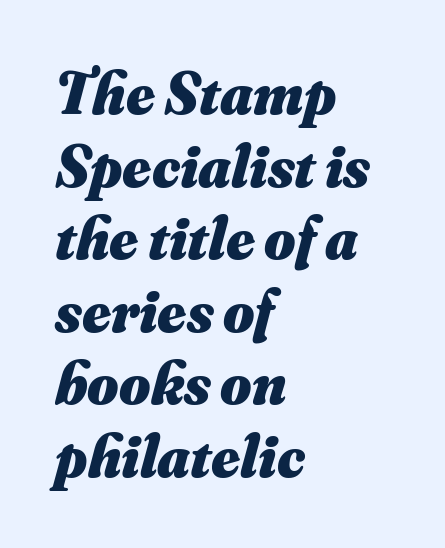
Q: Is the text bold? A: Yes.
Q: Is the text italic (slanted)? A: Yes, it leans right by about 16 degrees.
Q: Is the text underlined? A: No.
Q: How is the paragraph aligned? A: Left-aligned.
Q: Is the spacing between letters normal or unusually wide? A: Normal.
Q: Width (condensed, normal, or wide)? A: Normal.
Q: Stroke contrast? A: Medium.
Q: x-height? A: Small.
Q: Monospaced? A: No.
